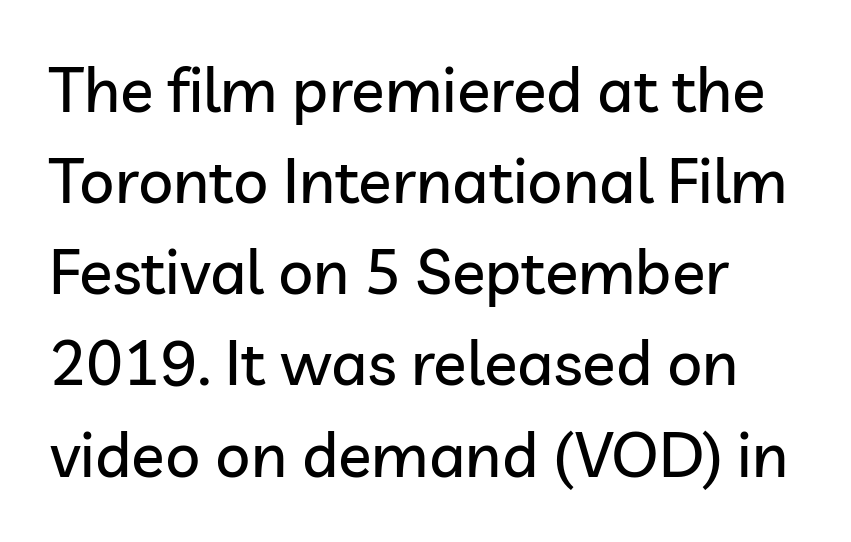
Q: Is the text italic (slanted)? A: No, it is upright.
Q: Is the typeface a serif or a sans-serif typeface? A: Sans-serif.
Q: Is the text underlined? A: No.
Q: Is the spacing between letters normal or unusually wide? A: Normal.
Q: Is the spacing between lines tight, normal or loose? A: Normal.
Q: Width (condensed, normal, or wide)? A: Normal.
Q: Stroke contrast? A: Low.
Q: x-height? A: Medium.
Q: Monospaced? A: No.
